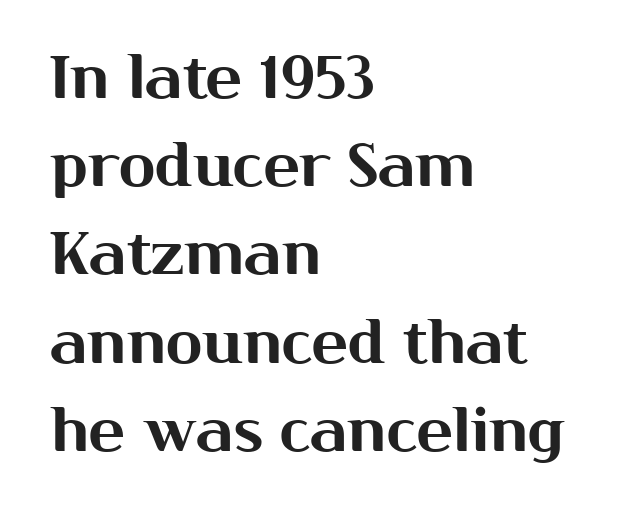
The image shows 60 px sans-serif type, upright; set left-aligned, normal line spacing (1.47x), normal letter spacing, not underlined; medium stroke contrast and a medium x-height.
